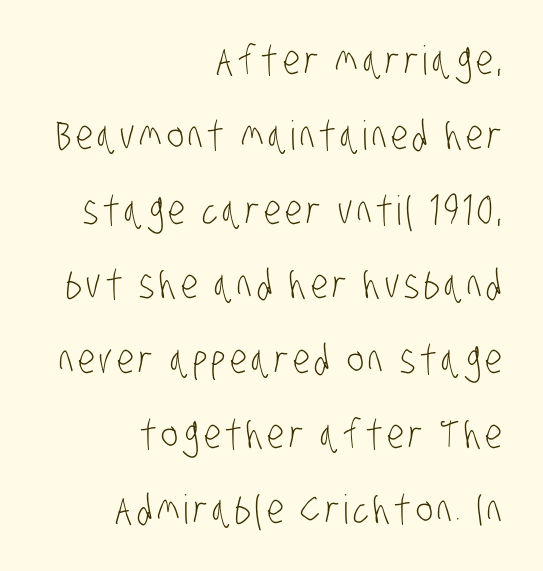
{"serif": "no", "bold": "no", "weight": "light", "width": "condensed", "stroke_contrast": "low", "x_height": "large", "monospaced": "no", "underline": "no", "align": "right", "line_spacing_ratio": 1.87, "glyph_px": 40}
